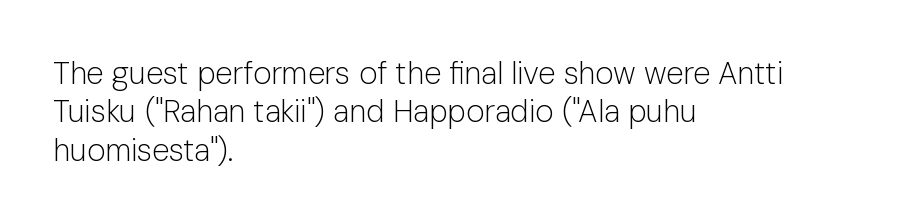
Leftover space on each line is placed entirely after the last word. The letterforms sit at book weight or below. You can tell it's not italic because the verticals are truly vertical. The glyphs are unaccompanied by any horizontal stroke below them. Regarding serifs, this sample does without them.
